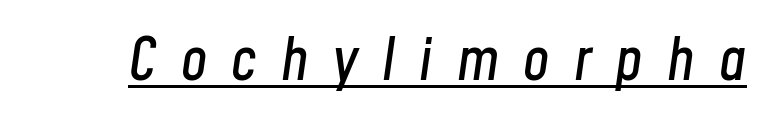
{"italic": "yes", "lean": "right", "slant_degrees": 8, "width": "condensed", "stroke_contrast": "low", "x_height": "medium", "monospaced": "no", "underline": "yes", "letter_spacing": "wide", "letter_spacing_em": 0.41, "glyph_px": 59}
